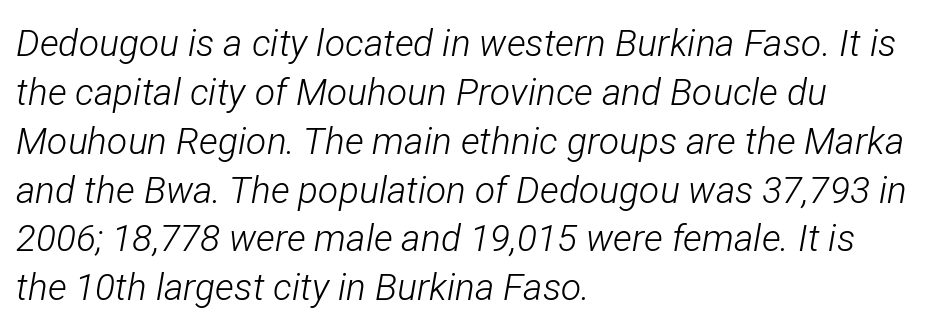
Q: Is the text bold? A: No.
Q: Is the text italic (slanted)? A: Yes, it leans right by about 12 degrees.
Q: Is the text underlined? A: No.
Q: How is the paragraph aligned? A: Left-aligned.
Q: Is the spacing between letters normal or unusually wide? A: Normal.
Q: Is the spacing between lines tight, normal or loose? A: Normal.
Q: Width (condensed, normal, or wide)? A: Condensed.
Q: Stroke contrast? A: Low.
Q: x-height? A: Medium.
Q: Monospaced? A: No.
